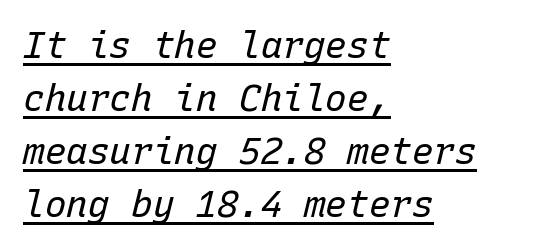
The image shows 36 px regular-weight type, italic (leaning right), monospaced; set left-aligned, normal line spacing (1.47x), normal letter spacing, underlined; low stroke contrast and a medium x-height.
